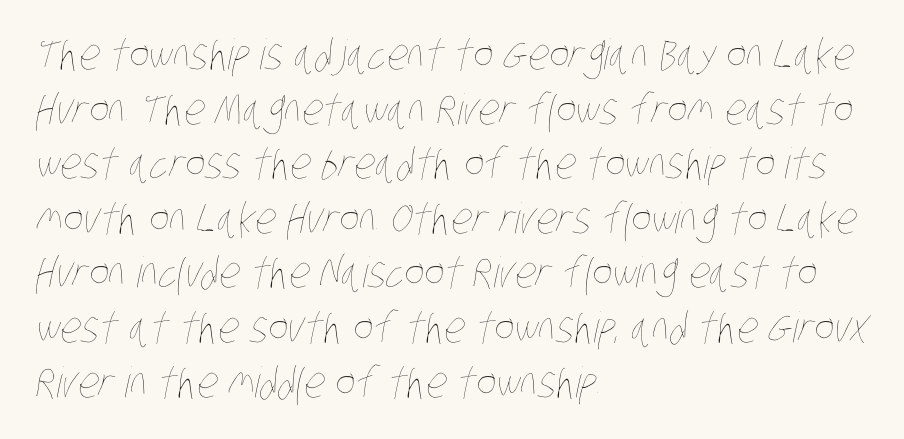
The image shows 42 px thin, condensed type; set left-aligned, normal line spacing (1.3x), normal letter spacing, not underlined; low stroke contrast and a large x-height.
